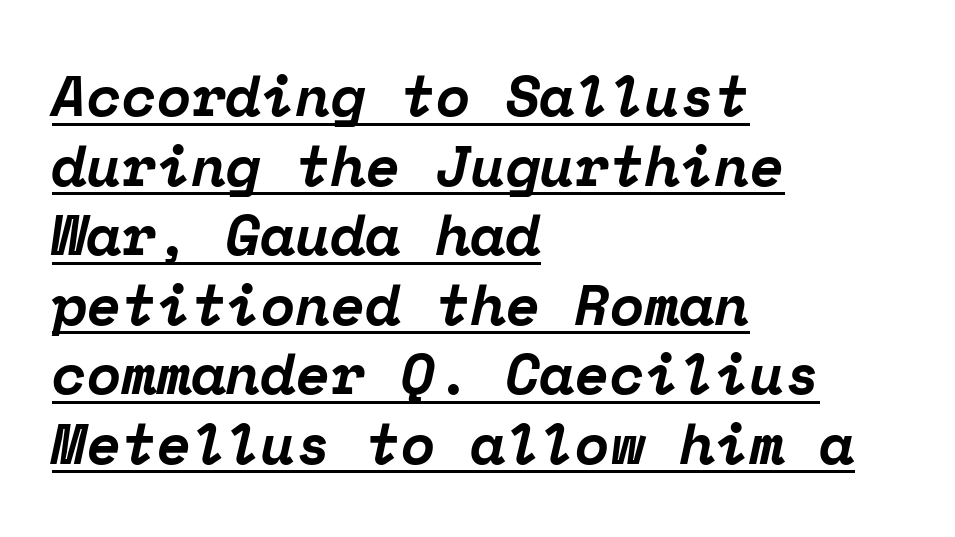
{"serif": "yes", "italic": "yes", "lean": "right", "slant_degrees": 12, "bold": "yes", "weight": "bold", "width": "normal", "stroke_contrast": "low", "x_height": "medium", "monospaced": "yes", "underline": "yes", "align": "left", "line_spacing_ratio": 1.22, "letter_spacing": "normal", "letter_spacing_em": 0.0, "glyph_px": 57}
